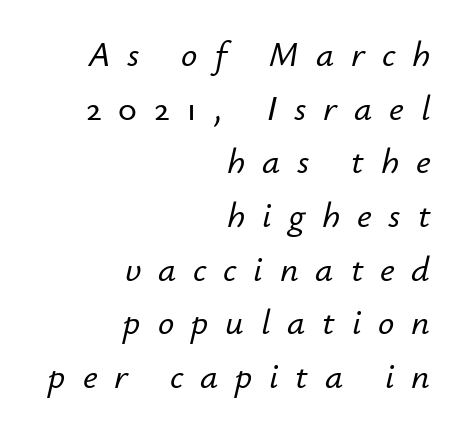
Interline gaps are of average width in this sample. Decoration check: the copy has no underline. Short note: letters widely spaced. If you drew a ruler down the right edge, every line would touch it. Looks like regular typesetting: each glyph gets only the width it needs.
